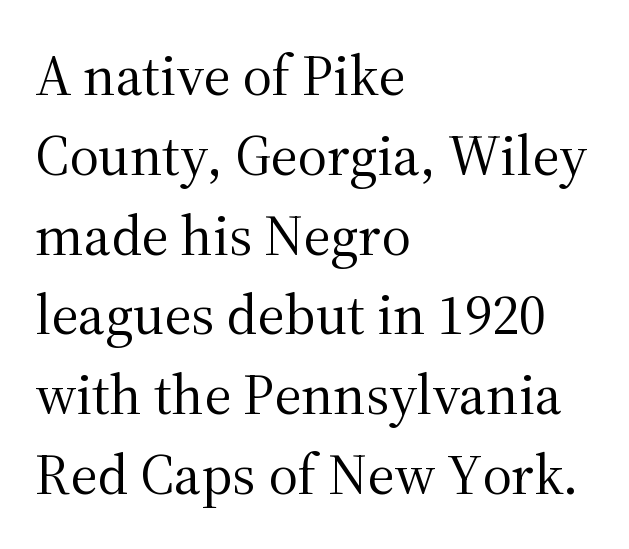
Short and long lines alike share a common starting point at left. This sample has the flowing, uneven cadence of proportional lettering. Rows of type keep a routine distance in the vertical direction. Caption: face not bold, strokes unweighted.
